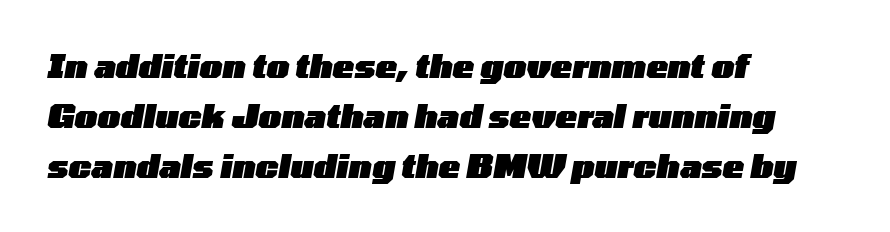
The image shows 32 px heavy, wide type, italic (leaning right); set left-aligned, normal line spacing (1.57x), normal letter spacing, not underlined; low stroke contrast and a medium x-height.
